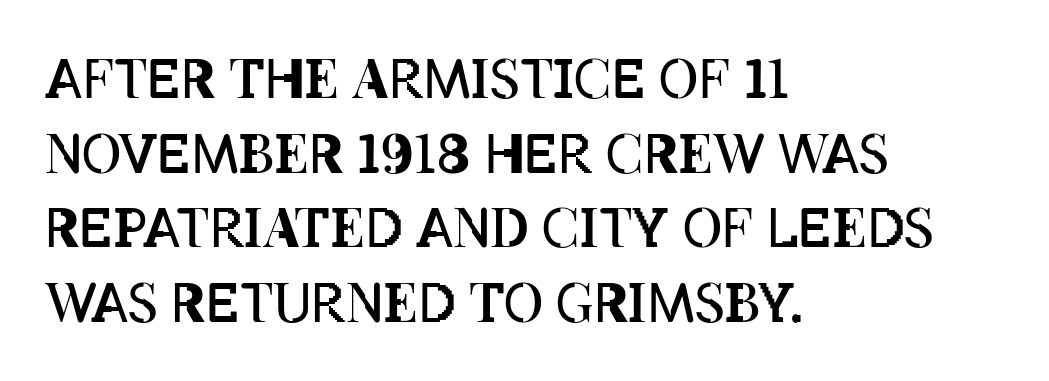
{"italic": "no", "bold": "no", "weight": "regular", "width": "condensed", "stroke_contrast": "low", "x_height": "large", "monospaced": "no", "underline": "no", "align": "left", "line_spacing": "normal", "line_spacing_ratio": 1.38, "letter_spacing": "normal", "letter_spacing_em": 0.0, "glyph_px": 54}
